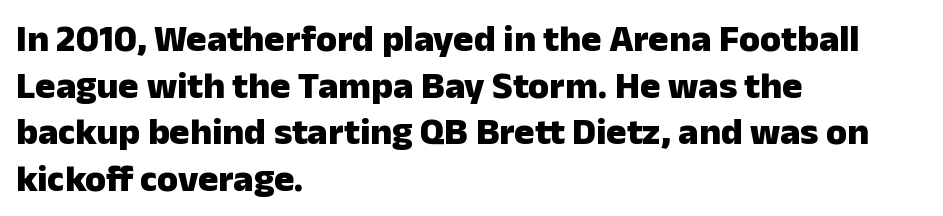
The strip under each line holds only bare page. Letter spacing: default. Examine the stroke ends and you'll find no serifs. Notice how thick the strokes are: this is what a full bold looks like. Upright lettering throughout. Think of a printed novel: that variable character pitch is what you see here.
